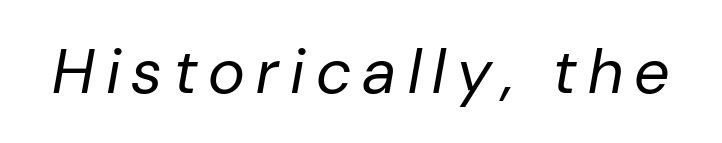
{"italic": "yes", "lean": "right", "slant_degrees": 10, "bold": "no", "weight": "regular", "width": "normal", "stroke_contrast": "low", "x_height": "medium", "monospaced": "no", "underline": "no", "glyph_px": 63}
